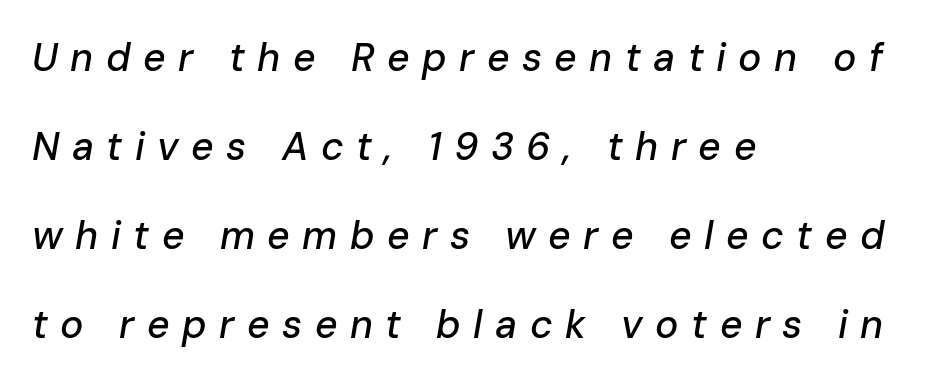
Q: Is the text italic (slanted)? A: Yes, it leans right by about 10 degrees.
Q: Is the text underlined? A: No.
Q: How is the paragraph aligned? A: Left-aligned.
Q: Is the spacing between letters normal or unusually wide? A: Unusually wide.
Q: Is the spacing between lines tight, normal or loose? A: Loose.
Q: Width (condensed, normal, or wide)? A: Normal.
Q: Stroke contrast? A: Low.
Q: x-height? A: Medium.
Q: Monospaced? A: No.
